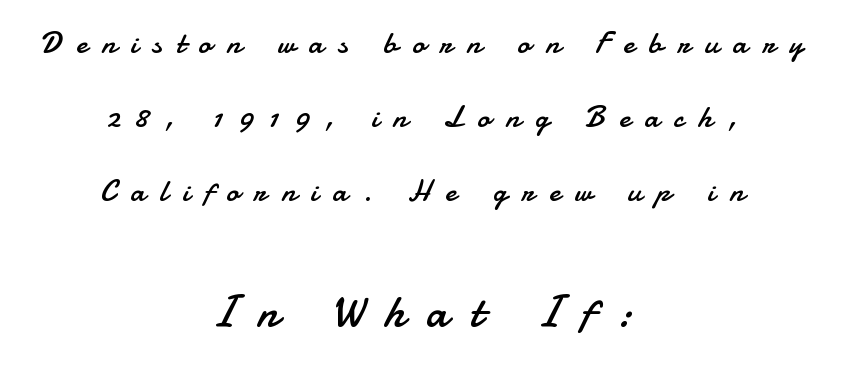
Letter spacing: wide. The rendering positions every line midway between the sides. One glance says open: line gaps are wider than usual. Just letters on the line, the space beneath them empty. Serifs: no, the terminals of the letterforms are clean.
